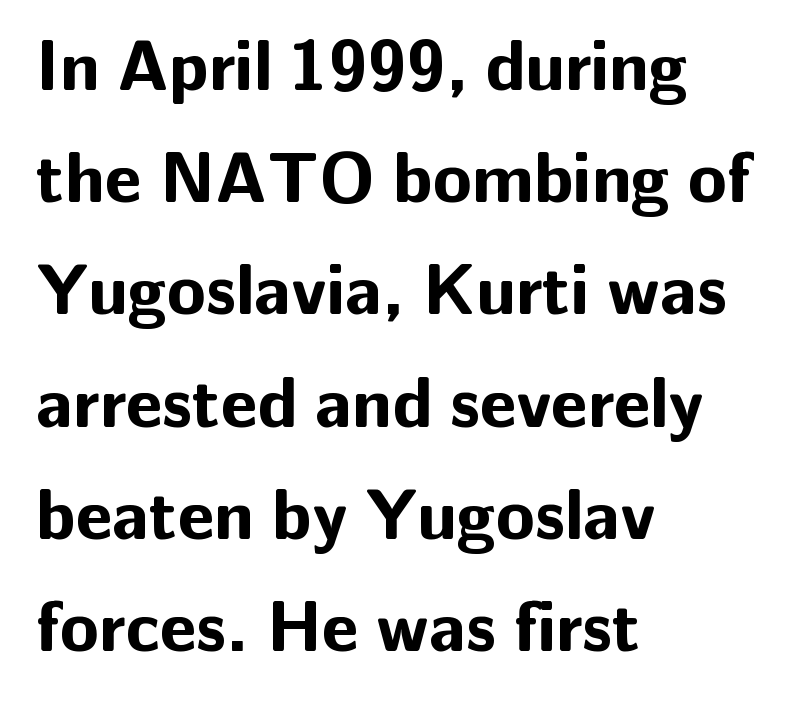
The image shows 71 px bold sans-serif type, upright; set left-aligned, normal line spacing (1.58x), normal letter spacing, not underlined; low stroke contrast and a medium x-height.
